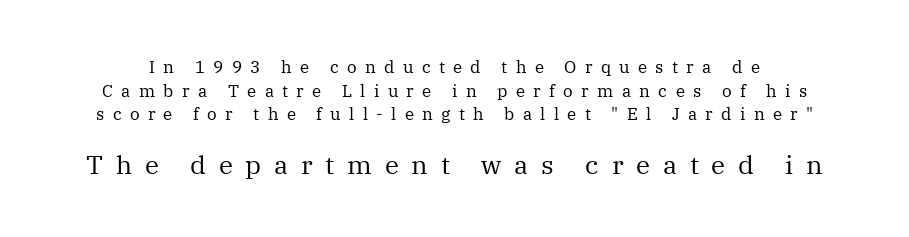
The image shows 26 px text type, upright; set normal line spacing (1.39x), unusually wide letter spacing (+0.49 em), not underlined; the second (bottom) block is 1.53x larger.
